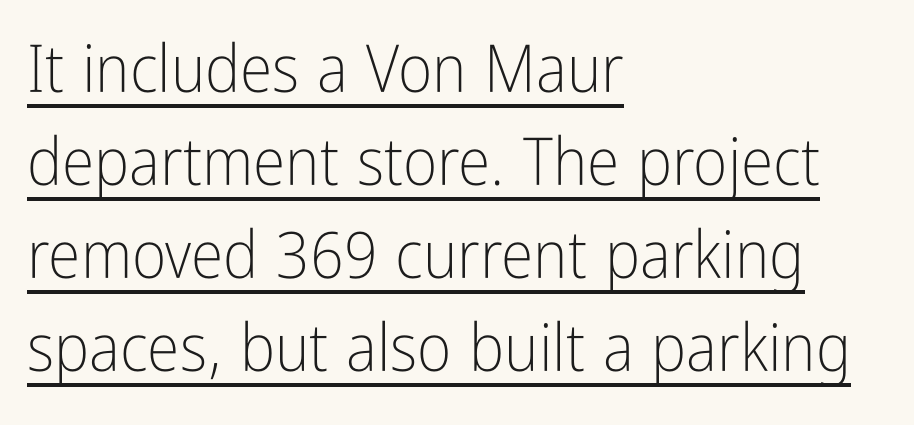
Q: Is the text bold? A: No.
Q: Is the text italic (slanted)? A: No, it is upright.
Q: Is the typeface a serif or a sans-serif typeface? A: Sans-serif.
Q: Is the text underlined? A: Yes.
Q: How is the paragraph aligned? A: Left-aligned.
Q: Is the spacing between letters normal or unusually wide? A: Normal.
Q: Is the spacing between lines tight, normal or loose? A: Normal.
Q: Width (condensed, normal, or wide)? A: Condensed.
Q: Stroke contrast? A: Low.
Q: x-height? A: Medium.
Q: Monospaced? A: No.
